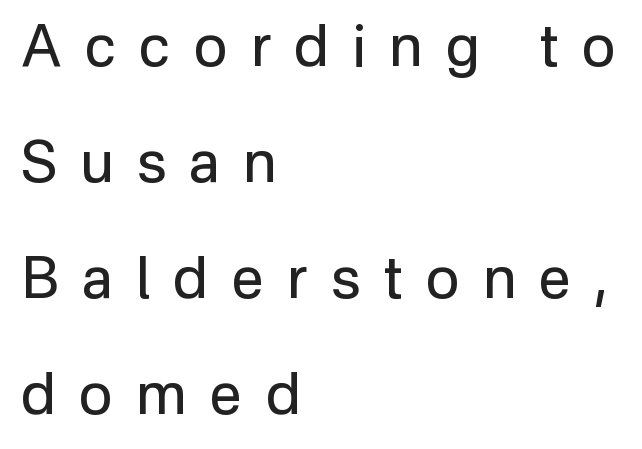
To sum up the face: it is a sans, with no serifs. This rendering uses left alignment, leaving the right contour irregular. The type sits square on the baseline with zero lean. Widely set lines give the paragraph a tall, airy silhouette. The letters advance in unequal steps, a hallmark of proportional type.
